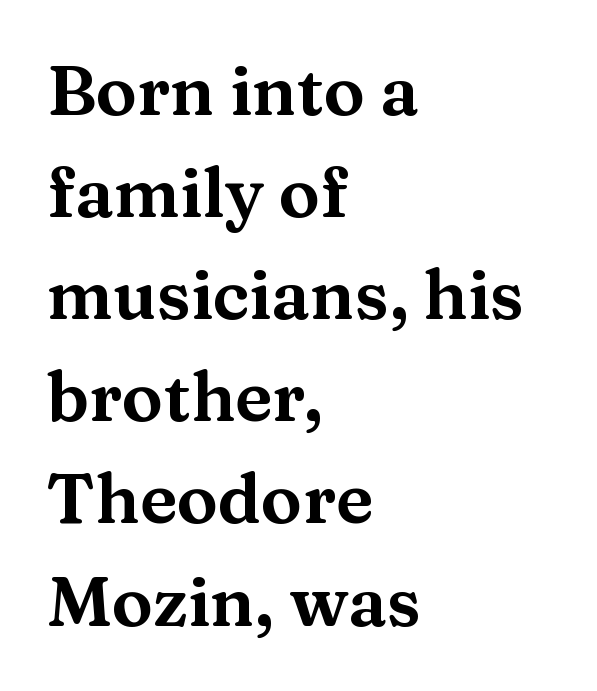
The image shows 69 px wide serif type, upright; set left-aligned, normal line spacing (1.48x), normal letter spacing, not underlined; medium stroke contrast and a medium x-height.
